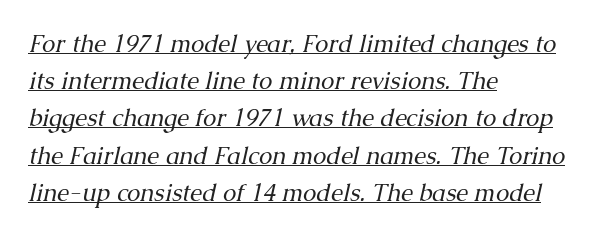
The image shows 24 px text type, italic (leaning right); set left-aligned, normal line spacing (1.55x), normal letter spacing, underlined.
